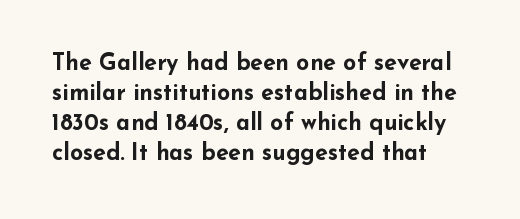
Q: Is the text bold? A: Yes.
Q: Is the text italic (slanted)? A: No, it is upright.
Q: Is the text underlined? A: No.
Q: Is the spacing between letters normal or unusually wide? A: Normal.
Q: Is the spacing between lines tight, normal or loose? A: Normal.
